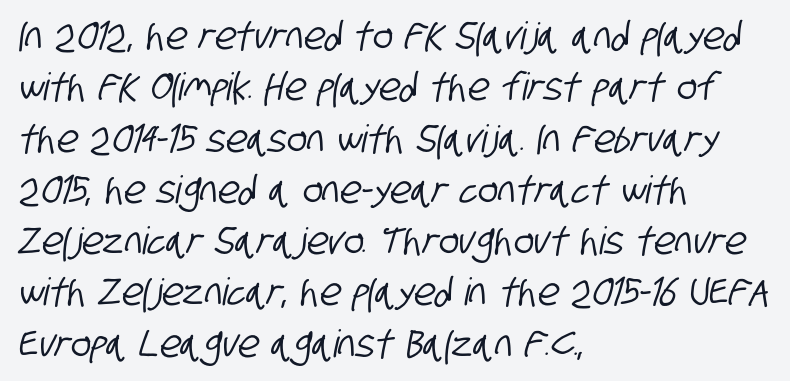
Q: Is the typeface a serif or a sans-serif typeface? A: Sans-serif.
Q: Is the text underlined? A: No.
Q: How is the paragraph aligned? A: Left-aligned.
Q: Is the spacing between letters normal or unusually wide? A: Normal.
Q: Is the spacing between lines tight, normal or loose? A: Normal.
Q: Width (condensed, normal, or wide)? A: Condensed.
Q: Stroke contrast? A: Low.
Q: x-height? A: Large.
Q: Monospaced? A: No.
